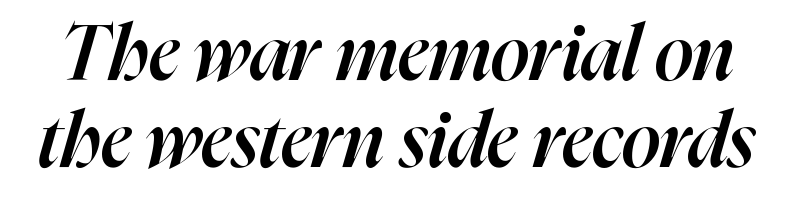
Notice how the stems are inclined rather than vertical — that's the hallmark of italics. Successive baselines arrive quickly, one right under another. Students, note that the glyphs here touch the page at normal intervals. Decoration check: the copy has no underline. Varying glyph widths throughout — classic text-font behaviour. Each glyph is drawn with semibold strokes, heavier than normal yet not fully bold.
